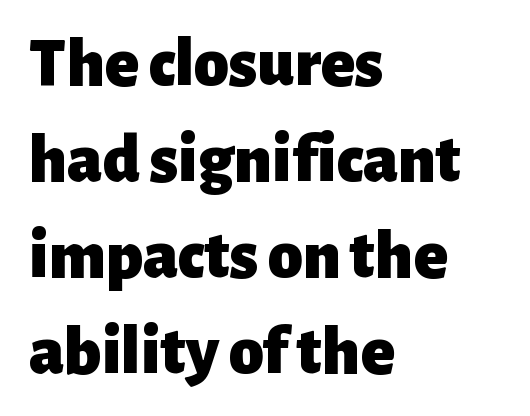
{"serif": "no", "italic": "no", "bold": "yes", "weight": "heavy", "width": "normal", "stroke_contrast": "low", "x_height": "medium", "monospaced": "no", "underline": "no", "align": "left", "line_spacing": "normal", "line_spacing_ratio": 1.37, "letter_spacing": "normal", "letter_spacing_em": 0.0, "glyph_px": 70}
